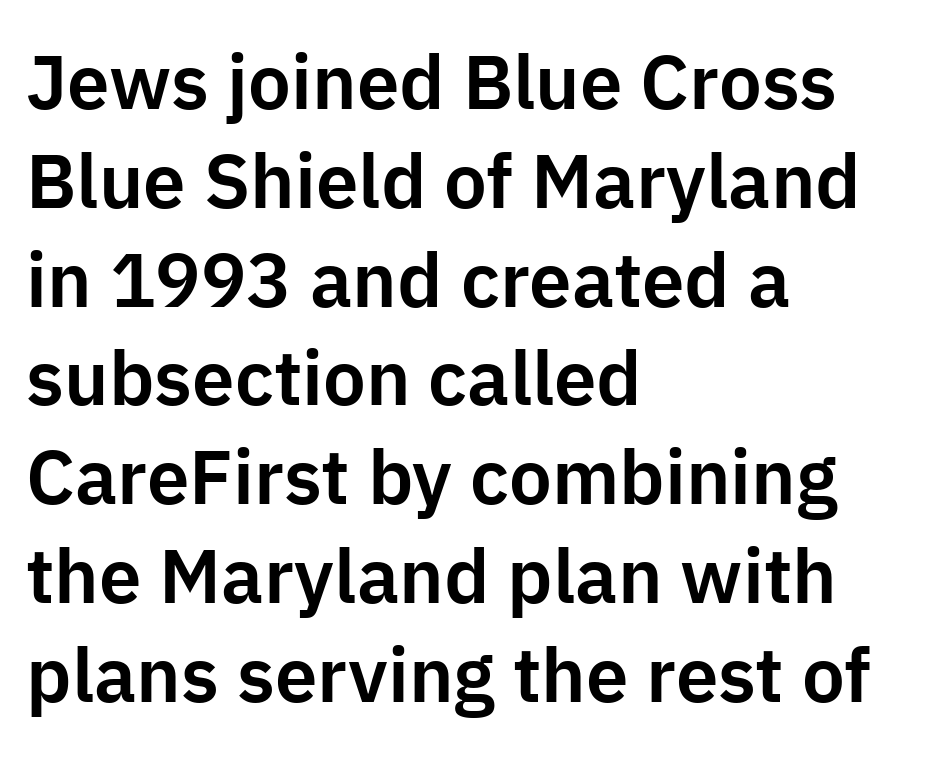
The image shows 76 px sans-serif type, upright; set left-aligned, normal line spacing (1.3x), normal letter spacing, not underlined; low stroke contrast and a medium x-height.
